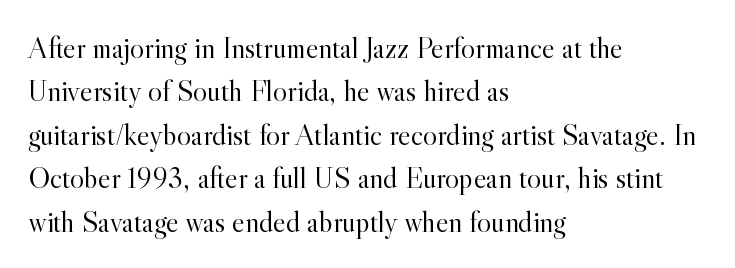
Q: Is the text bold? A: No.
Q: Is the text italic (slanted)? A: No, it is upright.
Q: Is the typeface a serif or a sans-serif typeface? A: Serif.
Q: Is the text underlined? A: No.
Q: How is the paragraph aligned? A: Left-aligned.
Q: Is the spacing between letters normal or unusually wide? A: Normal.
Q: Is the spacing between lines tight, normal or loose? A: Normal.
Q: Width (condensed, normal, or wide)? A: Normal.
Q: x-height? A: Small.
Q: Monospaced? A: No.
